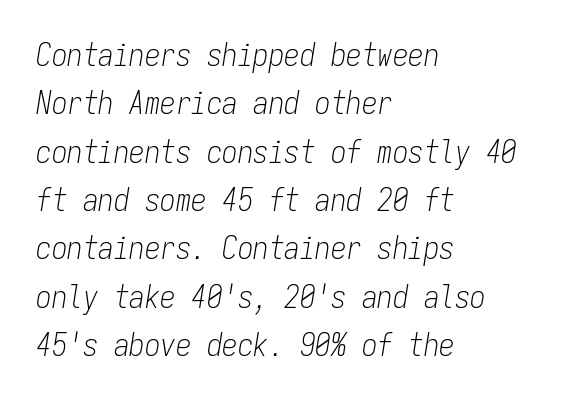
Q: Is the text bold? A: No.
Q: Is the text italic (slanted)? A: Yes, it leans right by about 9 degrees.
Q: Is the text underlined? A: No.
Q: How is the paragraph aligned? A: Left-aligned.
Q: Is the spacing between letters normal or unusually wide? A: Normal.
Q: Is the spacing between lines tight, normal or loose? A: Normal.
Q: Width (condensed, normal, or wide)? A: Condensed.
Q: Stroke contrast? A: Low.
Q: x-height? A: Medium.
Q: Monospaced? A: Yes.
